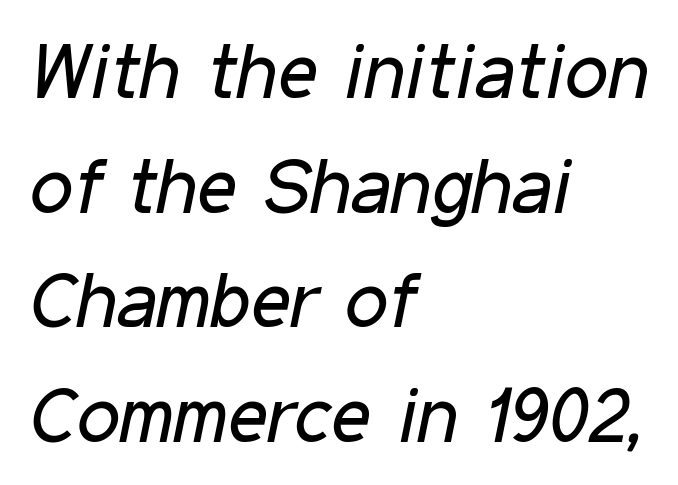
There is no visible air inserted between adjacent glyphs. Note the varied advance widths — an 'i' is clearly narrower than an 'm'. This block has exactly the height ordinary leading produces. In terms of posture, this sample is oblique. This sample is left-justified, so line endings fall wherever the words run out.
